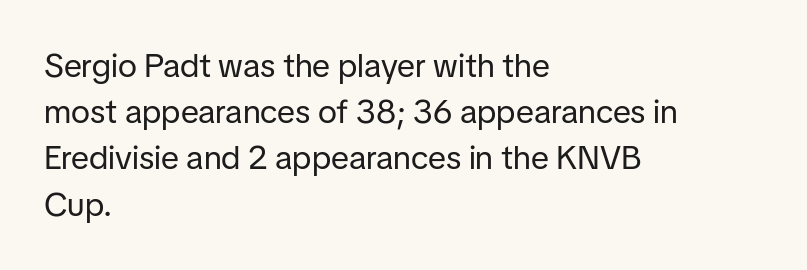
The image shows 33 px regular-weight sans-serif type, upright; set left-aligned, normal line spacing (1.4x), normal letter spacing, not underlined; low stroke contrast and a medium x-height.
